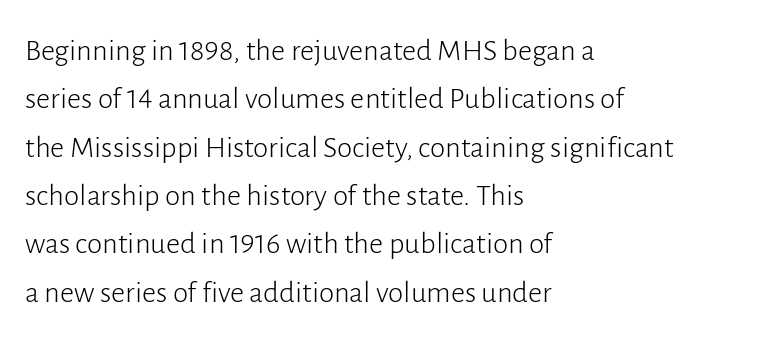
The image shows 31 px light sans-serif type, upright; set left-aligned, normal line spacing (1.56x), normal letter spacing, not underlined; low stroke contrast and a medium x-height.
